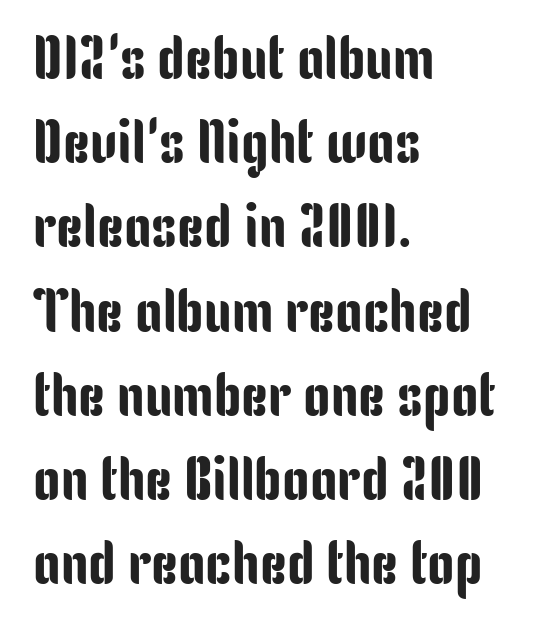
The image shows 61 px condensed sans-serif type, upright; set left-aligned, normal line spacing (1.38x), normal letter spacing, not underlined; low stroke contrast and a medium x-height.
